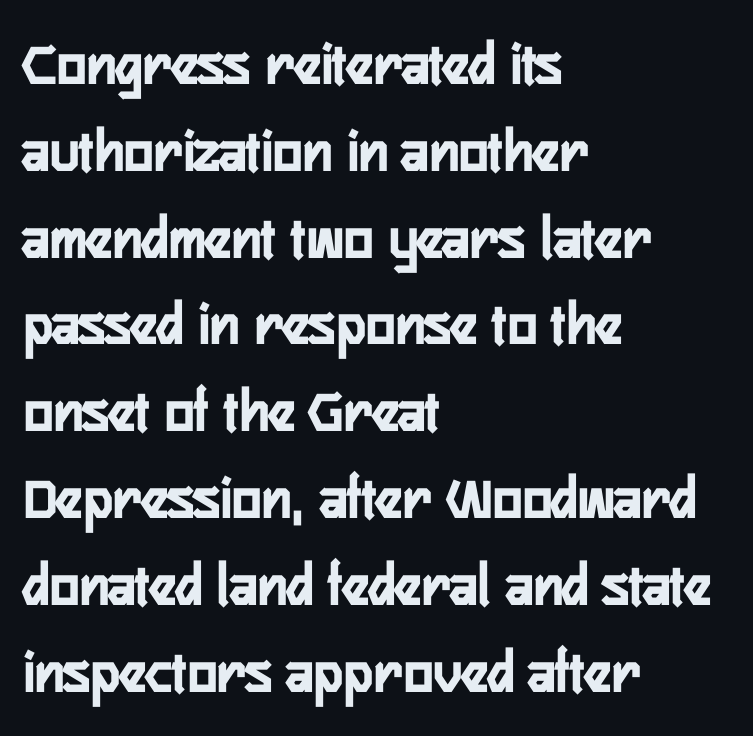
The image shows 62 px condensed sans-serif type, upright; set left-aligned, normal line spacing (1.4x), normal letter spacing, not underlined; low stroke contrast and a medium x-height.
